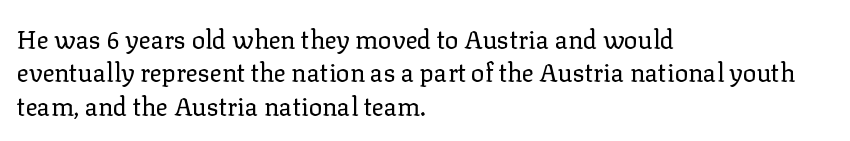
The image shows 25 px text type, upright; set left-aligned, normal line spacing (1.34x), normal letter spacing, not underlined.
